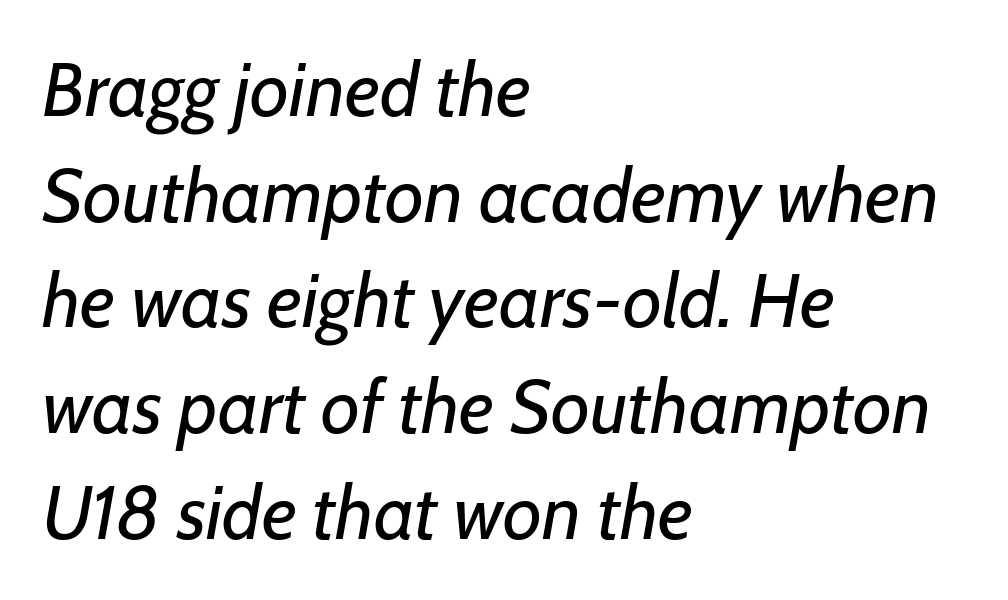
{"italic": "yes", "lean": "right", "slant_degrees": 7, "bold": "no", "weight": "regular", "width": "normal", "stroke_contrast": "low", "x_height": "medium", "monospaced": "no", "underline": "no", "align": "left", "line_spacing": "normal", "line_spacing_ratio": 1.39, "letter_spacing": "normal", "letter_spacing_em": 0.0, "glyph_px": 76}
